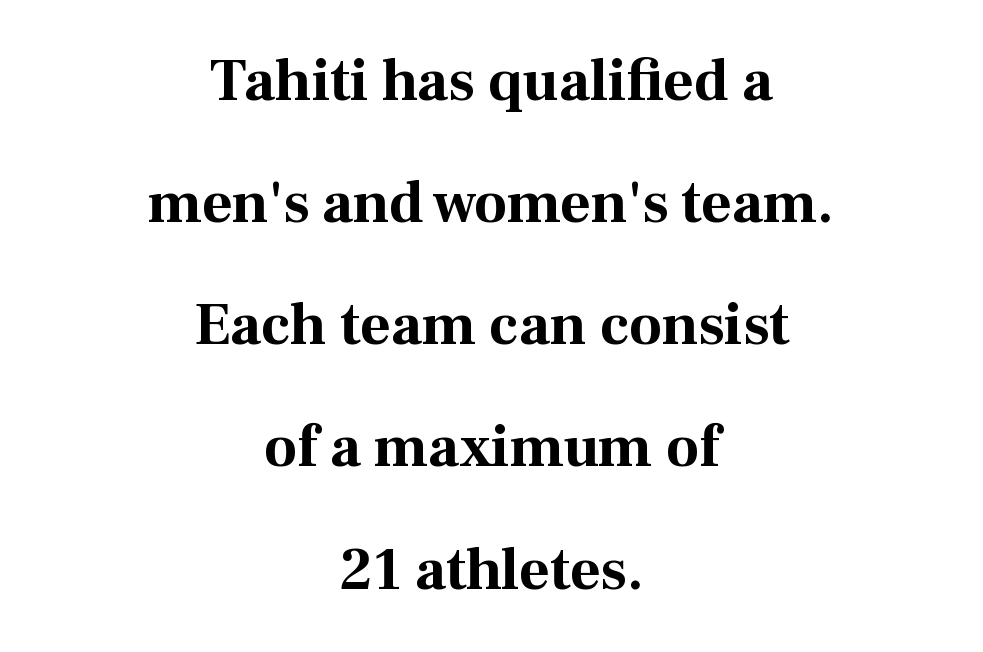
The image shows 59 px bold serif type, upright; set centered, loose line spacing (2.07x), normal letter spacing, not underlined; medium stroke contrast and a medium x-height.
